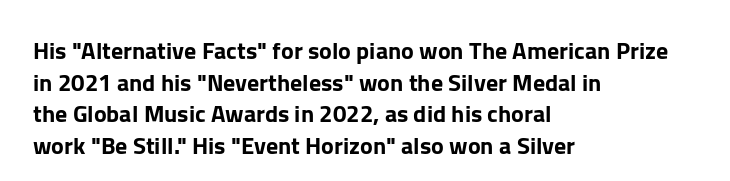
The image shows 24 px text type, upright; set left-aligned, normal line spacing (1.32x), normal letter spacing, not underlined.
